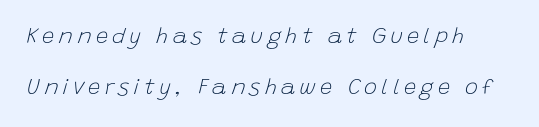
The image shows 22 px text type, italic (leaning right); set loose line spacing (2.34x), not underlined.
